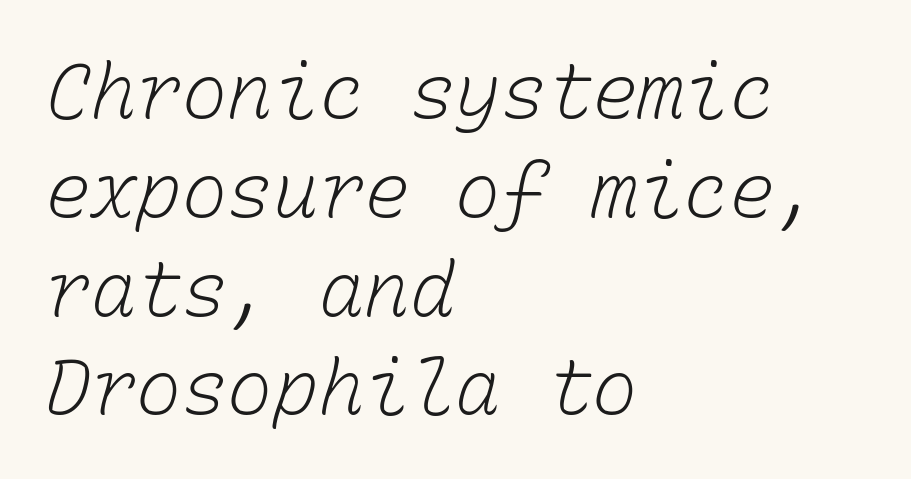
The image shows 76 px light type, monospaced; set left-aligned, normal line spacing (1.3x), normal letter spacing, not underlined; low stroke contrast and a medium x-height.
